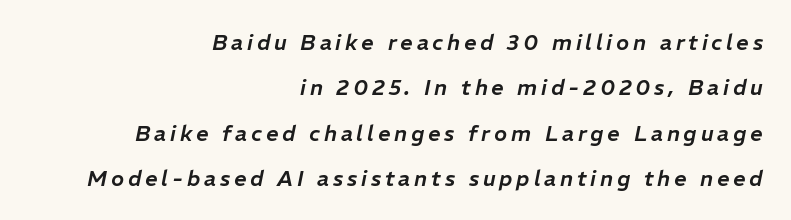
{"italic": "yes", "lean": "right", "slant_degrees": 11, "underline": "no", "align": "right", "line_spacing": "loose", "line_spacing_ratio": 2.06, "glyph_px": 22}
